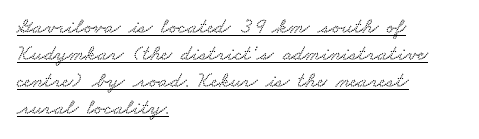
The image shows 22 px text type; set left-aligned, line spacing 1.23x, normal letter spacing, underlined.
